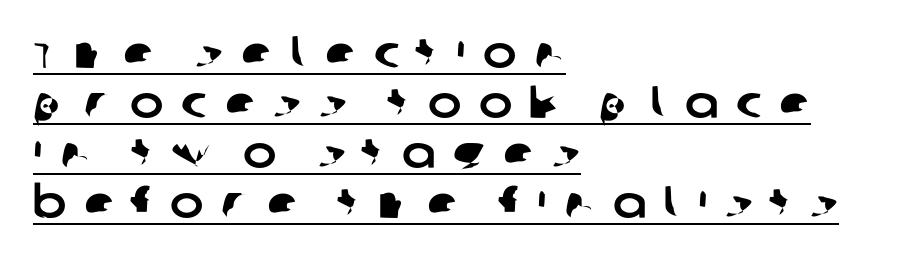
Q: Is the typeface a serif or a sans-serif typeface? A: Sans-serif.
Q: Is the text underlined? A: Yes.
Q: How is the paragraph aligned? A: Left-aligned.
Q: Is the spacing between letters normal or unusually wide? A: Unusually wide.
Q: Is the spacing between lines tight, normal or loose? A: Tight.
Q: Width (condensed, normal, or wide)? A: Normal.
Q: Stroke contrast? A: Low.
Q: x-height? A: Large.
Q: Monospaced? A: No.
